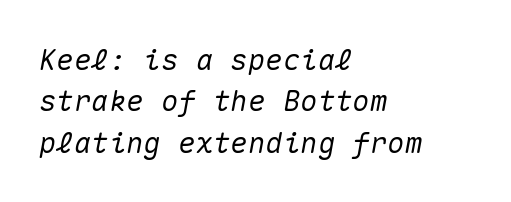
The image shows 29 px text type, italic (leaning right), monospaced; set left-aligned, normal line spacing (1.43x), normal letter spacing, not underlined; medium stroke contrast and a medium x-height.
